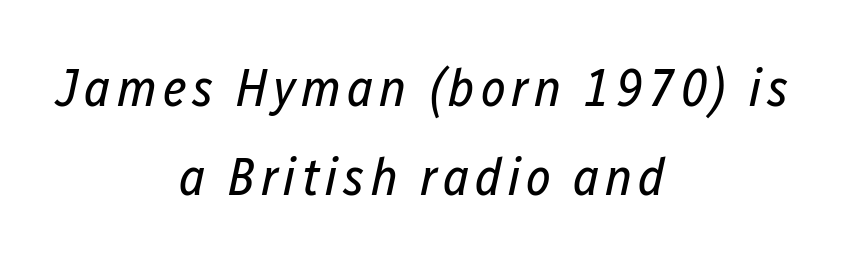
Q: Is the text bold? A: No.
Q: Is the text italic (slanted)? A: Yes, it leans right by about 12 degrees.
Q: Is the text underlined? A: No.
Q: How is the paragraph aligned? A: Centered.
Q: Is the spacing between lines tight, normal or loose? A: Normal.
Q: Width (condensed, normal, or wide)? A: Condensed.
Q: Stroke contrast? A: Low.
Q: x-height? A: Medium.
Q: Monospaced? A: No.
